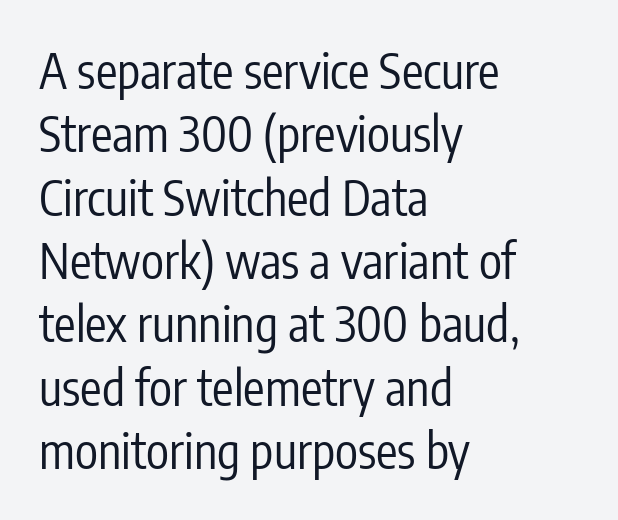
Each word holds together tightly as a unit, with standard inter-letter gaps. Each letter's strokes conclude bluntly, with no projecting serifs. Proportional: the letters do not fall into vertical columns. Visually the block forms a straight wall on the left and a jagged coastline on the right. Lines of text with bare space underneath.
